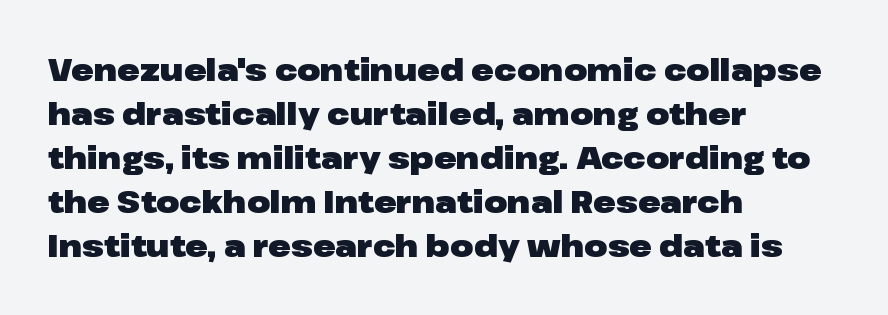
The image shows 30 px heavy, wide sans-serif type, upright; set left-aligned, normal line spacing (1.47x), normal letter spacing, not underlined; low stroke contrast and a medium x-height.
